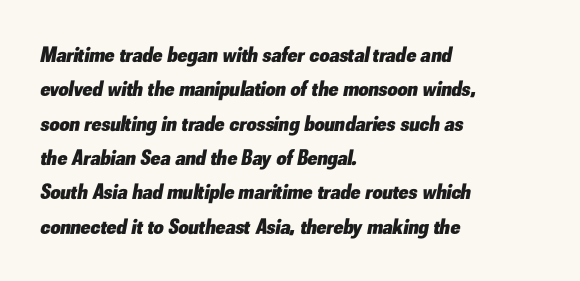
Q: Is the text bold? A: Yes.
Q: Is the text italic (slanted)? A: Yes, it leans right by about 10 degrees.
Q: Is the text underlined? A: No.
Q: How is the paragraph aligned? A: Left-aligned.
Q: Is the spacing between letters normal or unusually wide? A: Normal.
Q: Is the spacing between lines tight, normal or loose? A: Normal.
